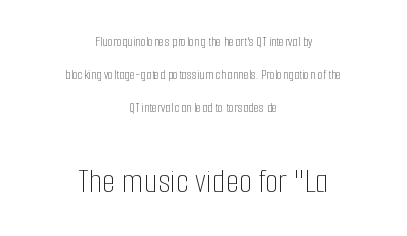
The image shows 35 px thin, condensed type, upright; set centered, loose line spacing (2.35x), normal letter spacing, not underlined; the second (bottom) block is 2.5x larger; low stroke contrast and a medium x-height.
